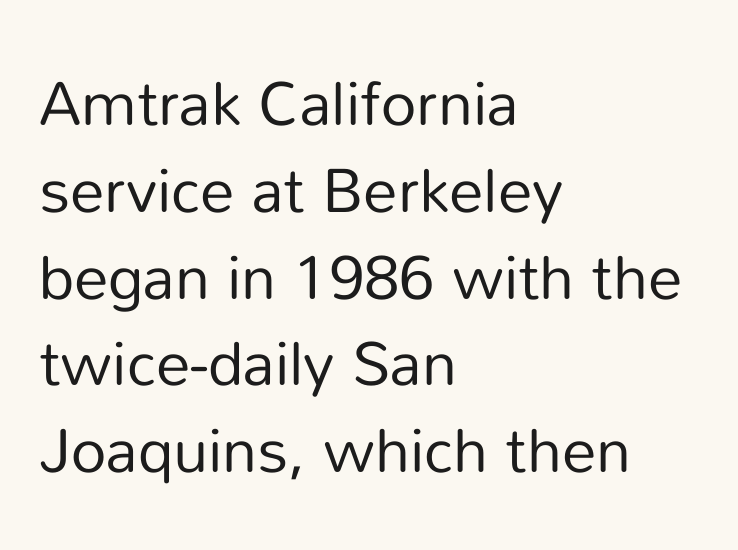
The image shows 62 px regular-weight sans-serif type, upright; set left-aligned, normal line spacing (1.4x), normal letter spacing, not underlined; low stroke contrast and a medium x-height.
